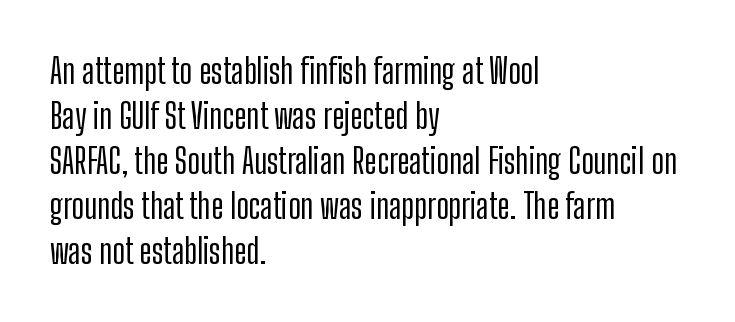
The image shows 34 px condensed sans-serif type, upright; set left-aligned, normal line spacing (1.32x), normal letter spacing, not underlined; low stroke contrast and a medium x-height.
